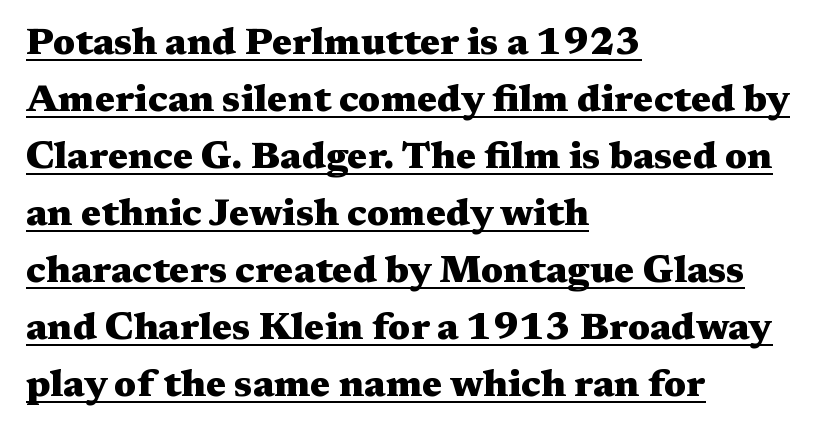
Letterform terminals end in serifs throughout the passage. All the whitespace from short lines collects on the right. The glyphs have the mass of a bold cut. A typesetter would call this proportional, since set widths differ per character.
